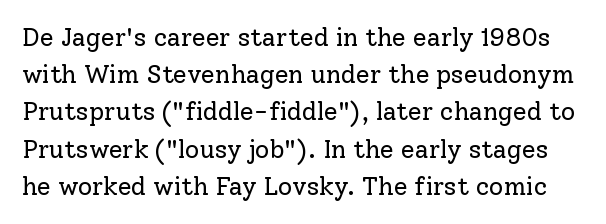
{"italic": "no", "bold": "no", "underline": "no", "line_spacing": "normal", "line_spacing_ratio": 1.49, "letter_spacing": "normal", "letter_spacing_em": 0.0, "glyph_px": 25}
